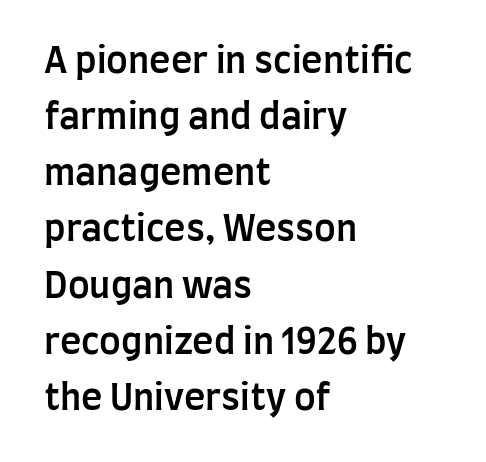
Leading matches the norm, producing a regular column. The type sits square on the baseline with zero lean. I'd call this a sans setting — the letters go barefoot. Line starts are locked; line ends wander. Do the characters align in a grid? No, the font is proportional. Short note: letters normally spaced.
